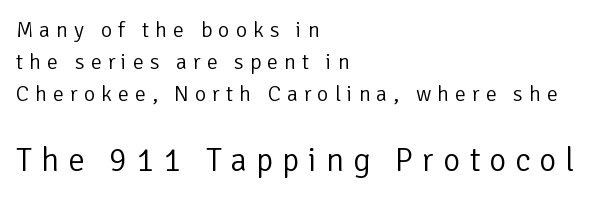
{"serif": "no", "italic": "no", "bold": "no", "weight": "light", "width": "normal", "stroke_contrast": "low", "x_height": "medium", "monospaced": "no", "underline": "no", "align": "left", "line_spacing": "normal", "line_spacing_ratio": 1.46, "letter_spacing": "wide", "letter_spacing_em": 0.27, "larger_block": "second", "size_ratio": 1.5, "glyph_px": 33}
